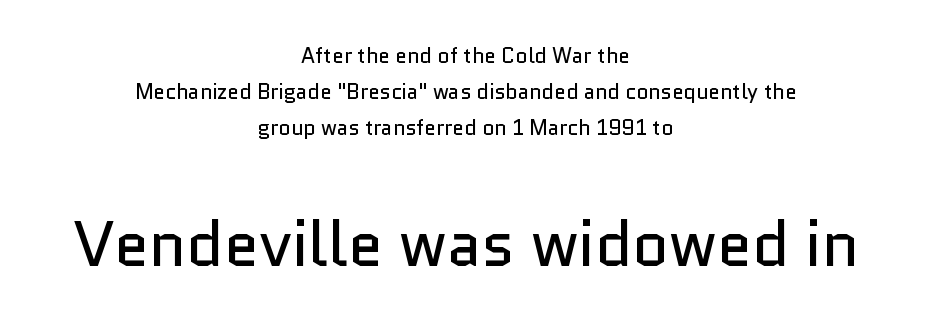
The image shows 63 px regular-weight sans-serif type, upright; set centered, line spacing 1.72x, normal letter spacing, not underlined; the second (bottom) block is 3.0x larger; low stroke contrast and a medium x-height.
